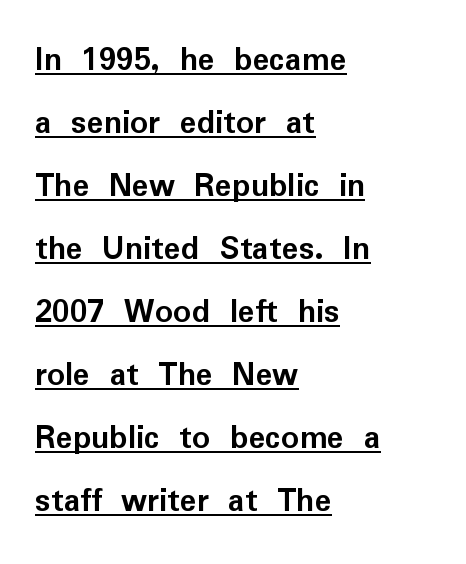
Its strokes are broad and dark, the hallmark of bold type. Honestly, the letter spacing is just normal — you wouldn't notice it. Does the copy run flush right? No — it runs flush left. A typesetter would label this face a sans. Think of a printed novel: that variable character pitch is what you see here. This sample uses an upright cut, with every glyph sitting square on the baseline.
